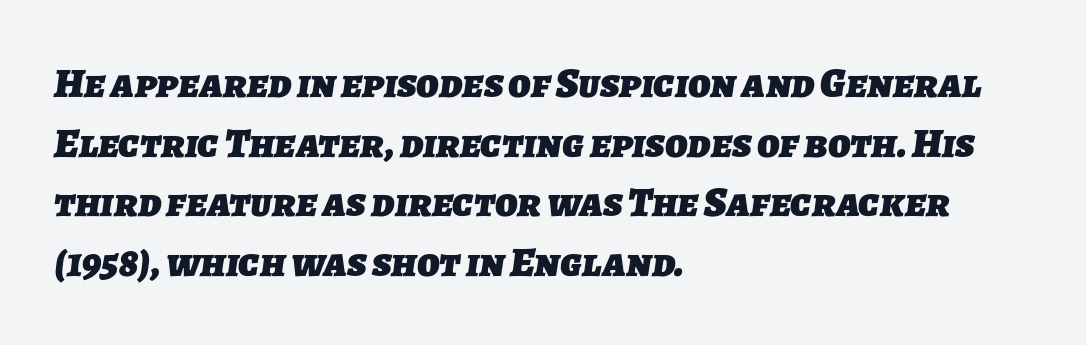
Q: Is the text bold? A: Yes.
Q: Is the typeface a serif or a sans-serif typeface? A: Sans-serif.
Q: Is the text underlined? A: No.
Q: How is the paragraph aligned? A: Left-aligned.
Q: Is the spacing between letters normal or unusually wide? A: Normal.
Q: Is the spacing between lines tight, normal or loose? A: Normal.
Q: Width (condensed, normal, or wide)? A: Normal.
Q: Stroke contrast? A: Low.
Q: x-height? A: Medium.
Q: Monospaced? A: No.
